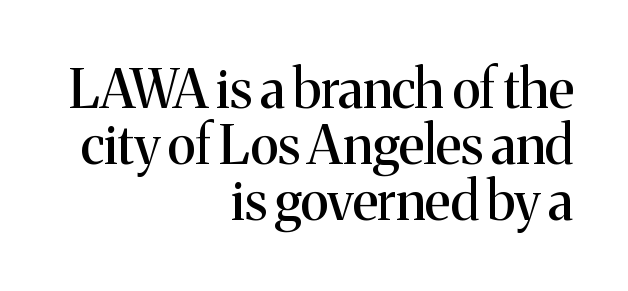
Q: Is the text italic (slanted)? A: No, it is upright.
Q: Is the typeface a serif or a sans-serif typeface? A: Serif.
Q: Is the text underlined? A: No.
Q: How is the paragraph aligned? A: Right-aligned.
Q: Is the spacing between letters normal or unusually wide? A: Normal.
Q: Is the spacing between lines tight, normal or loose? A: Tight.
Q: Width (condensed, normal, or wide)? A: Normal.
Q: Stroke contrast? A: Medium.
Q: x-height? A: Medium.
Q: Monospaced? A: No.
